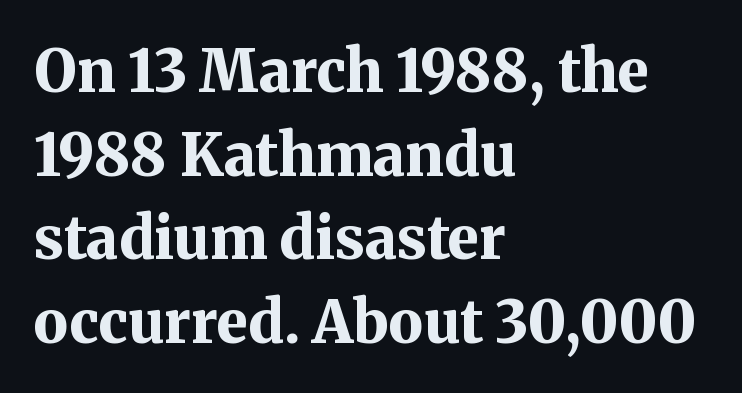
Q: Is the text bold? A: Yes.
Q: Is the text italic (slanted)? A: No, it is upright.
Q: Is the typeface a serif or a sans-serif typeface? A: Serif.
Q: Is the text underlined? A: No.
Q: How is the paragraph aligned? A: Left-aligned.
Q: Is the spacing between letters normal or unusually wide? A: Normal.
Q: Is the spacing between lines tight, normal or loose? A: Normal.
Q: Width (condensed, normal, or wide)? A: Normal.
Q: Stroke contrast? A: Medium.
Q: x-height? A: Medium.
Q: Monospaced? A: No.
